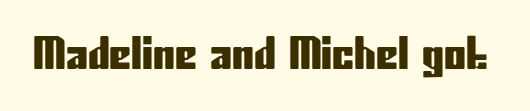
Q: Is the text italic (slanted)? A: No, it is upright.
Q: Is the typeface a serif or a sans-serif typeface? A: Sans-serif.
Q: Is the text underlined? A: No.
Q: Is the spacing between letters normal or unusually wide? A: Normal.
Q: Width (condensed, normal, or wide)? A: Condensed.
Q: Stroke contrast? A: Low.
Q: x-height? A: Medium.
Q: Monospaced? A: No.
